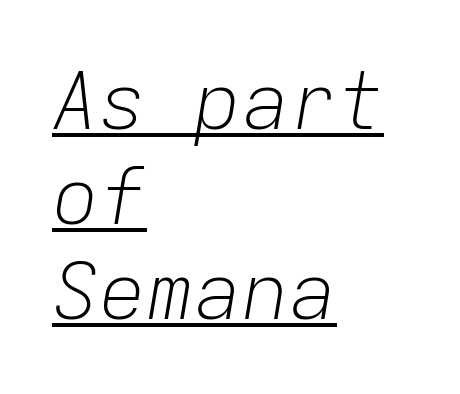
Q: Is the text bold? A: No.
Q: Is the text italic (slanted)? A: Yes, it leans right by about 9 degrees.
Q: Is the text underlined? A: Yes.
Q: How is the paragraph aligned? A: Left-aligned.
Q: Is the spacing between letters normal or unusually wide? A: Normal.
Q: Width (condensed, normal, or wide)? A: Normal.
Q: Stroke contrast? A: Low.
Q: x-height? A: Medium.
Q: Monospaced? A: Yes.
